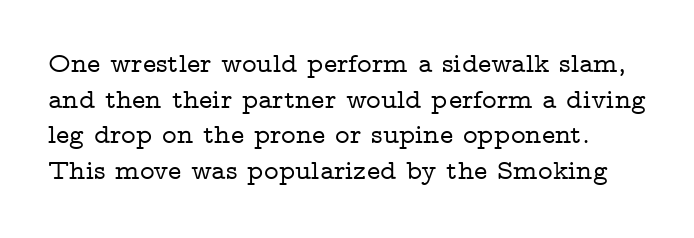
{"serif": "yes", "italic": "no", "width": "wide", "stroke_contrast": "low", "x_height": "medium", "monospaced": "no", "underline": "no", "line_spacing": "normal", "line_spacing_ratio": 1.27, "letter_spacing": "normal", "letter_spacing_em": 0.0, "glyph_px": 28}
